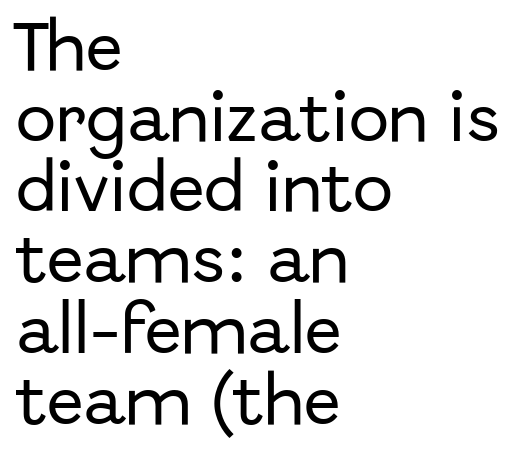
Font category for this specimen: sans-serif. Ascenders rise straight up at ninety degrees. The foot of each line stays bare and open. The face used here is rendered with its standard letterfit. Each line starts at the same left margin while the right side varies.
